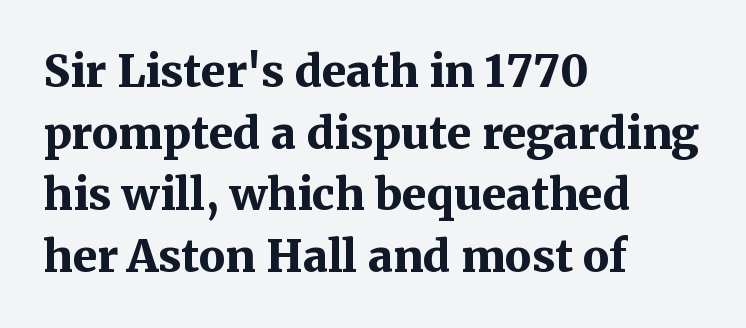
The image shows 44 px bold serif type, upright; set left-aligned, normal line spacing (1.4x), normal letter spacing, not underlined; medium stroke contrast and a medium x-height.
